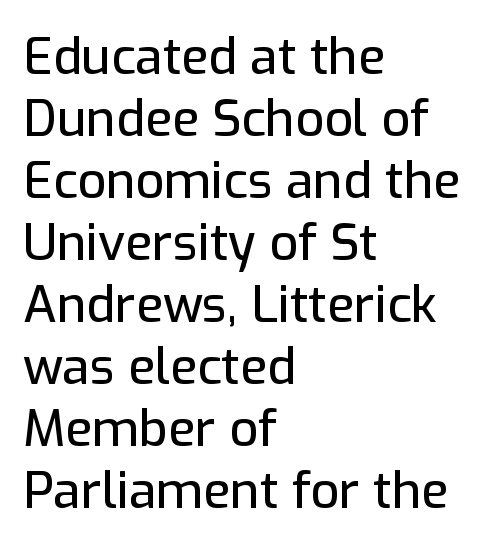
Q: Is the text italic (slanted)? A: No, it is upright.
Q: Is the typeface a serif or a sans-serif typeface? A: Sans-serif.
Q: Is the text underlined? A: No.
Q: How is the paragraph aligned? A: Left-aligned.
Q: Is the spacing between letters normal or unusually wide? A: Normal.
Q: Width (condensed, normal, or wide)? A: Normal.
Q: Stroke contrast? A: Low.
Q: x-height? A: Medium.
Q: Monospaced? A: No.
